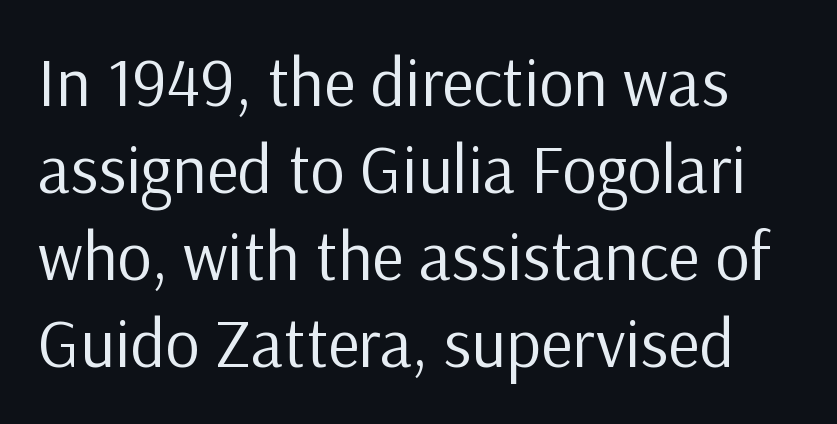
{"serif": "no", "italic": "no", "bold": "no", "weight": "regular", "width": "normal", "stroke_contrast": "low", "x_height": "medium", "monospaced": "no", "underline": "no", "line_spacing": "normal", "line_spacing_ratio": 1.28, "letter_spacing": "normal", "letter_spacing_em": 0.0, "glyph_px": 68}
